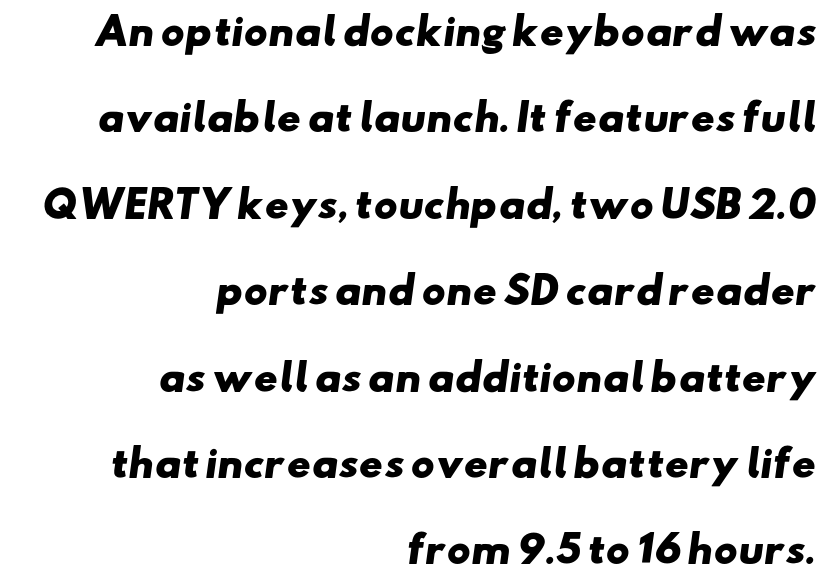
Short note: letters normally spaced. Each row of text sits above clean, open space. Varying glyph widths throughout — classic text-font behaviour. These lines stack with their right ends in a neat column. Observe the absence of serifs on each vertical stroke in this sample.
